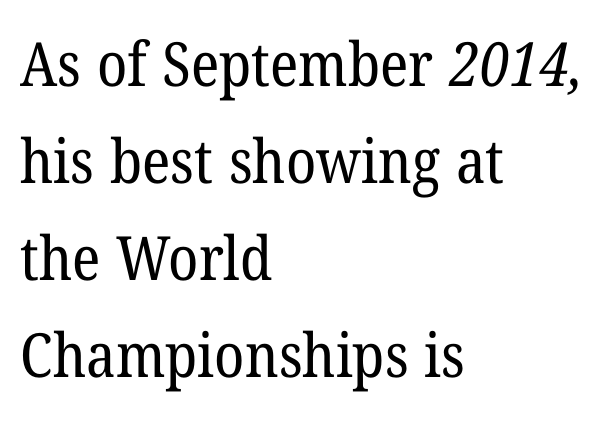
The rendering keeps characters at their native spacing. Each letter's strokes conclude with small projecting serifs. Weight: not bold — regular or lighter. Regular leading. Think of a printed novel: that variable character pitch is what you see here. Where is the straight margin? On the left.
